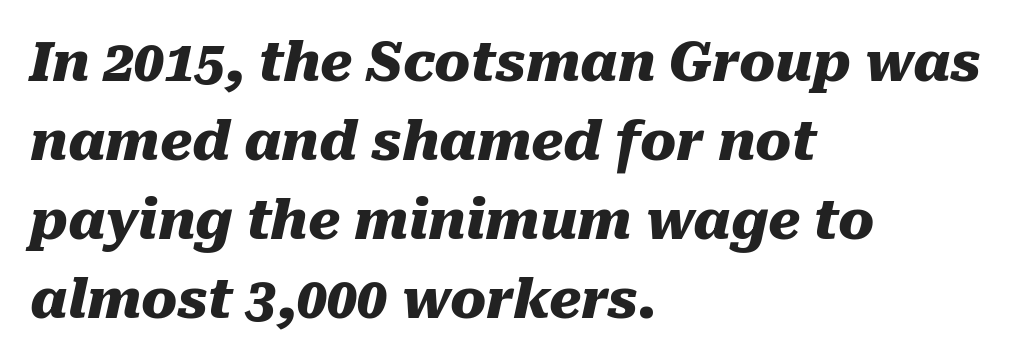
The image shows 54 px heavy type, italic (leaning right); set left-aligned, normal line spacing (1.46x), normal letter spacing, not underlined; medium stroke contrast and a medium x-height.
